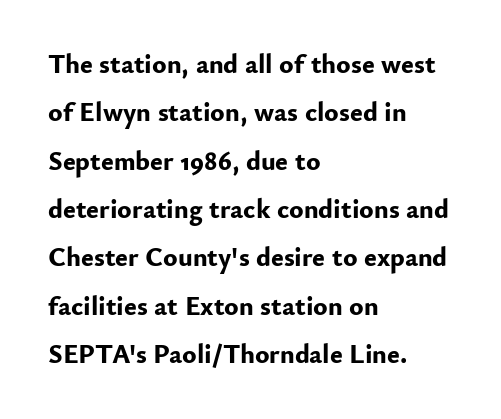
The image shows 27 px bold type, upright; set left-aligned, line spacing 1.79x, normal letter spacing, not underlined.
